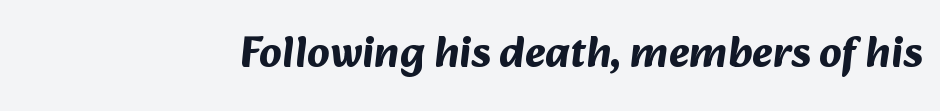
Quick note: underline off. The face used here is proportionally spaced, like ordinary book or web type. What weight is shown? A full bold with thick strokes. The line texture is even and compact thanks to regular tracking. Each letter's strokes conclude bluntly, with no projecting serifs.
